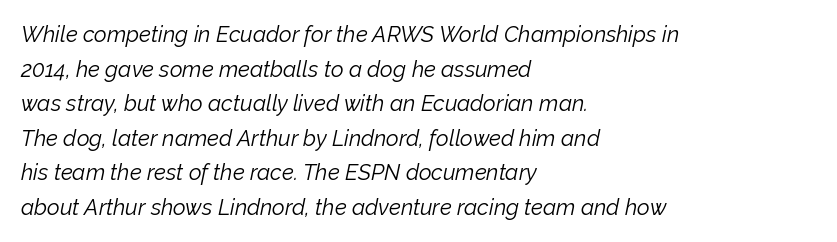
Q: Is the text bold? A: No.
Q: Is the text italic (slanted)? A: Yes, it leans right by about 12 degrees.
Q: Is the text underlined? A: No.
Q: How is the paragraph aligned? A: Left-aligned.
Q: Is the spacing between letters normal or unusually wide? A: Normal.
Q: Is the spacing between lines tight, normal or loose? A: Normal.
